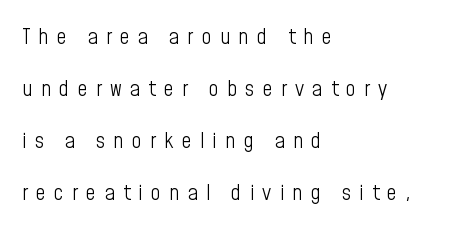
Q: Is the text bold? A: No.
Q: Is the text italic (slanted)? A: No, it is upright.
Q: Is the text underlined? A: No.
Q: How is the paragraph aligned? A: Left-aligned.
Q: Is the spacing between letters normal or unusually wide? A: Unusually wide.
Q: Is the spacing between lines tight, normal or loose? A: Loose.
